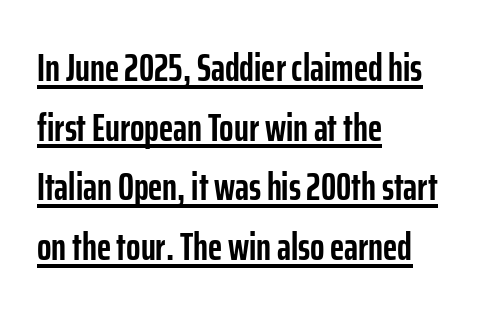
The image shows 38 px semibold, condensed sans-serif type, upright; set left-aligned, normal line spacing (1.57x), normal letter spacing, underlined; low stroke contrast and a medium x-height.
